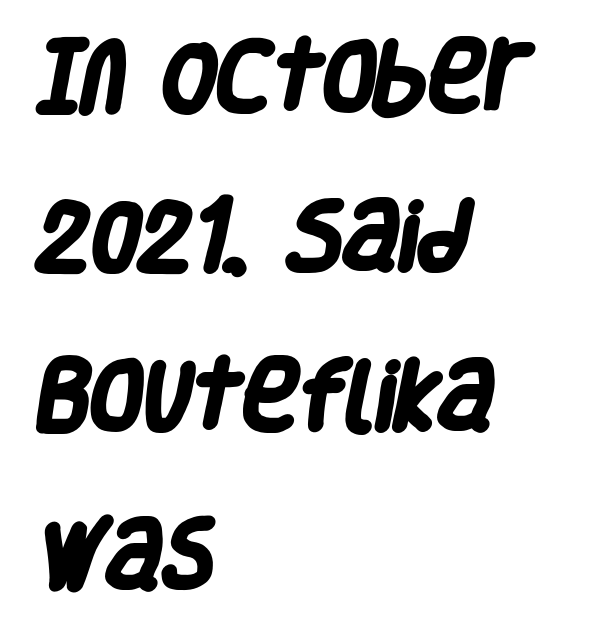
The compositor pushed each line to the left boundary. Loosely led — the rows are spread out. Weight check: bold — yes, fully. The space directly below the letters is spotless.
